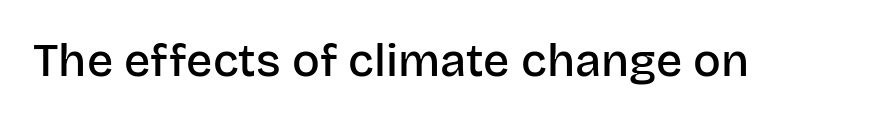
{"serif": "no", "italic": "no", "bold": "semi", "weight": "semibold", "width": "normal", "stroke_contrast": "low", "x_height": "large", "monospaced": "no", "underline": "no", "letter_spacing": "normal", "letter_spacing_em": 0.0, "glyph_px": 46}
